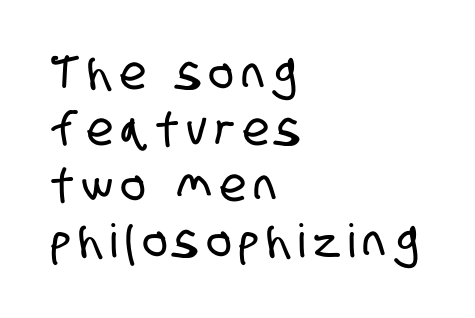
Descenders hang freely into open space. These lines are composed in type without serifs. This sample has the flowing, uneven cadence of proportional lettering. Is the block centered? No — it sits flush against the left margin.
